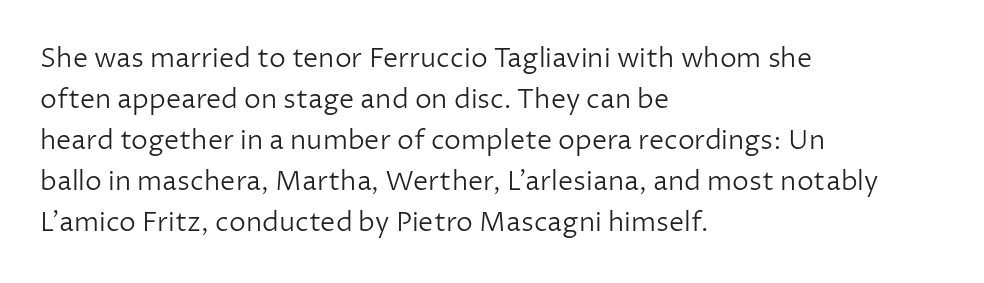
Q: Is the text bold? A: No.
Q: Is the text italic (slanted)? A: No, it is upright.
Q: Is the text underlined? A: No.
Q: How is the paragraph aligned? A: Left-aligned.
Q: Is the spacing between letters normal or unusually wide? A: Normal.
Q: Is the spacing between lines tight, normal or loose? A: Normal.
